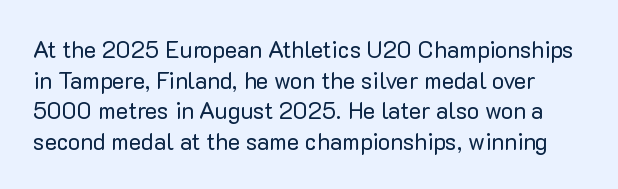
Q: Is the text bold? A: No.
Q: Is the text italic (slanted)? A: No, it is upright.
Q: Is the text underlined? A: No.
Q: Is the spacing between letters normal or unusually wide? A: Normal.
Q: Is the spacing between lines tight, normal or loose? A: Normal.
